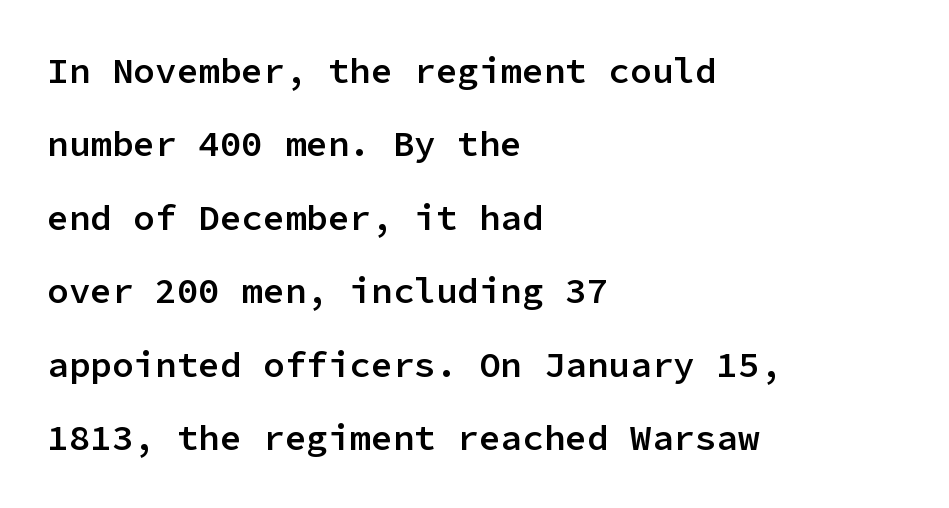
{"serif": "no", "italic": "no", "bold": "semi", "weight": "semibold", "width": "normal", "stroke_contrast": "low", "x_height": "medium", "monospaced": "yes", "underline": "no", "align": "left", "line_spacing": "loose", "line_spacing_ratio": 2.04, "letter_spacing": "normal", "letter_spacing_em": 0.0, "glyph_px": 36}
